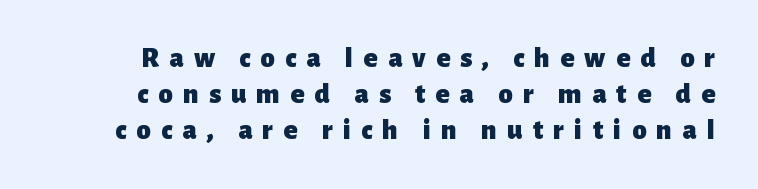
Q: Is the text bold? A: Yes.
Q: Is the text italic (slanted)? A: No, it is upright.
Q: Is the typeface a serif or a sans-serif typeface? A: Sans-serif.
Q: Is the text underlined? A: No.
Q: Is the spacing between letters normal or unusually wide? A: Unusually wide.
Q: Is the spacing between lines tight, normal or loose? A: Normal.
Q: Width (condensed, normal, or wide)? A: Normal.
Q: Stroke contrast? A: Low.
Q: x-height? A: Medium.
Q: Monospaced? A: No.
